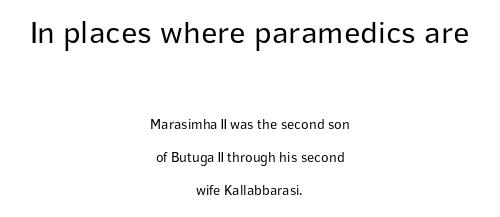
The image shows 32 px regular-weight sans-serif type, upright; set centered, loose line spacing (2.34x), normal letter spacing, not underlined; the first (top) block is 2.29x larger; low stroke contrast and a medium x-height.
